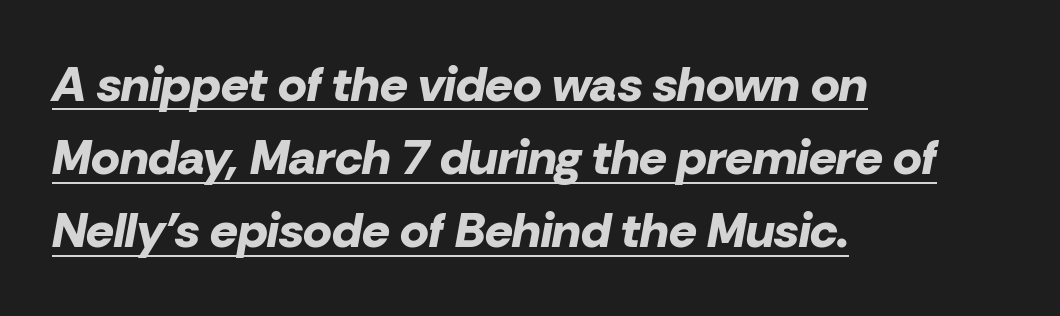
The image shows 49 px bold type, italic (leaning right); set left-aligned, normal line spacing (1.49x), normal letter spacing, underlined; low stroke contrast and a medium x-height.
